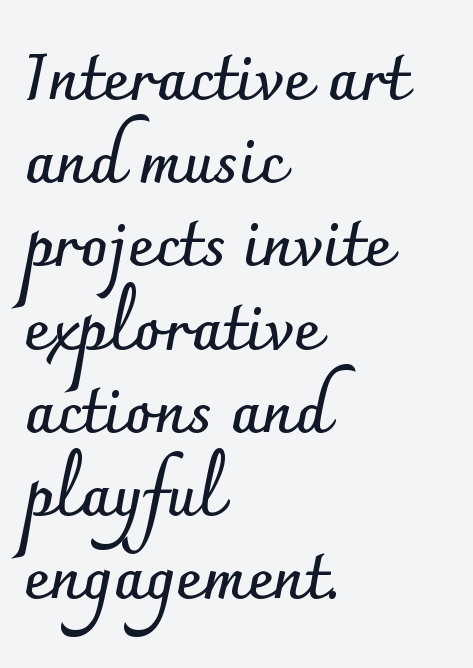
Quick note: underline off. The rendering uses a bold face; every stroke is thick and dark. Compared with a centered layout, this one pins lines to the left instead. Nothing sits at the stroke ends, so this counts as sans-serif.
